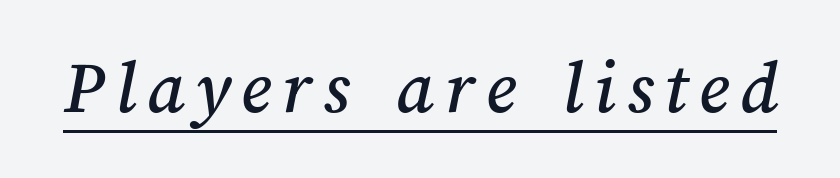
{"width": "normal", "stroke_contrast": "medium", "x_height": "medium", "monospaced": "no", "underline": "yes", "glyph_px": 77}
